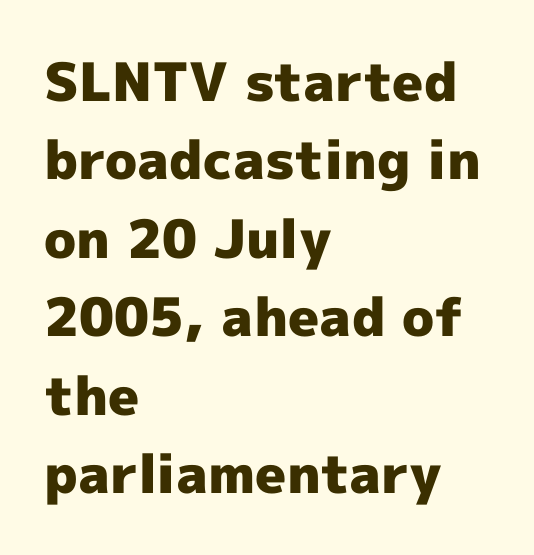
{"serif": "no", "italic": "no", "bold": "yes", "weight": "heavy", "width": "normal", "x_height": "medium", "monospaced": "no", "underline": "no", "align": "left", "line_spacing": "normal", "line_spacing_ratio": 1.48, "letter_spacing": "normal", "letter_spacing_em": 0.0, "glyph_px": 53}
